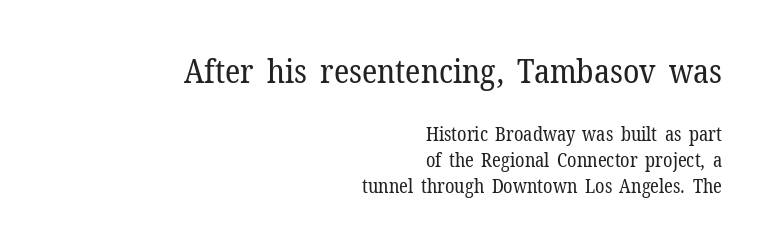
Q: Is the text bold? A: No.
Q: Is the text italic (slanted)? A: No, it is upright.
Q: Is the typeface a serif or a sans-serif typeface? A: Serif.
Q: Is the text underlined? A: No.
Q: How is the paragraph aligned? A: Right-aligned.
Q: Is the spacing between letters normal or unusually wide? A: Normal.
Q: Is the spacing between lines tight, normal or loose? A: Normal.
Q: Which block of text is set in a larger size, the first (top) or the second (bottom)? A: The first (top) one.
Q: Width (condensed, normal, or wide)? A: Normal.
Q: Stroke contrast? A: Low.
Q: x-height? A: Medium.
Q: Monospaced? A: No.
